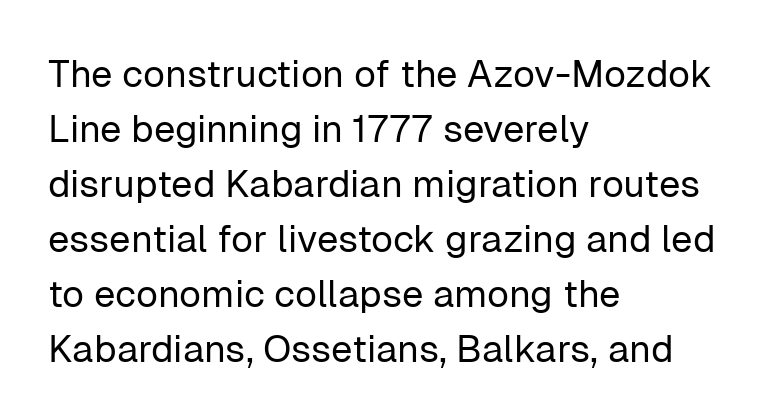
The image shows 38 px regular-weight sans-serif type, upright; set left-aligned, normal line spacing (1.45x), normal letter spacing, not underlined; low stroke contrast and a medium x-height.
